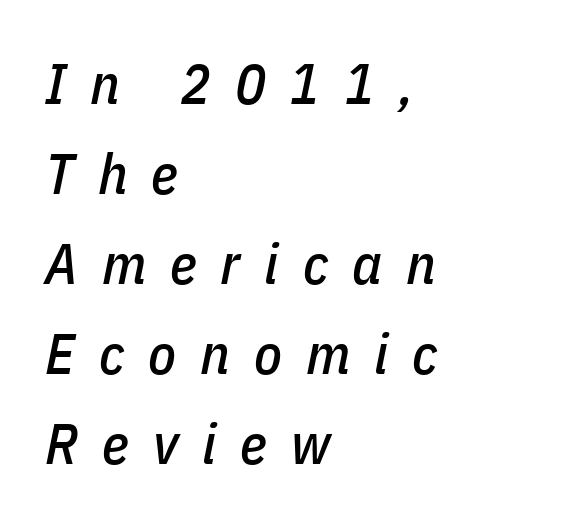
The image shows 57 px condensed type, italic (leaning right); set left-aligned, normal line spacing (1.58x), unusually wide letter spacing (+0.42 em), not underlined; low stroke contrast and a medium x-height.
